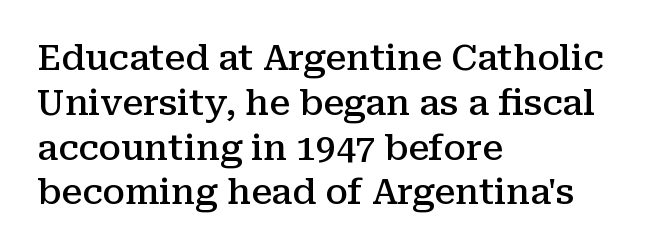
The image shows 35 px semibold serif type, upright; set left-aligned, normal line spacing (1.28x), normal letter spacing, not underlined; medium stroke contrast and a medium x-height.
